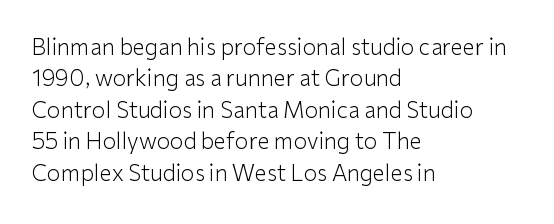
{"italic": "no", "bold": "no", "underline": "no", "align": "left", "line_spacing": "normal", "line_spacing_ratio": 1.43, "letter_spacing": "normal", "letter_spacing_em": 0.0, "glyph_px": 22}
